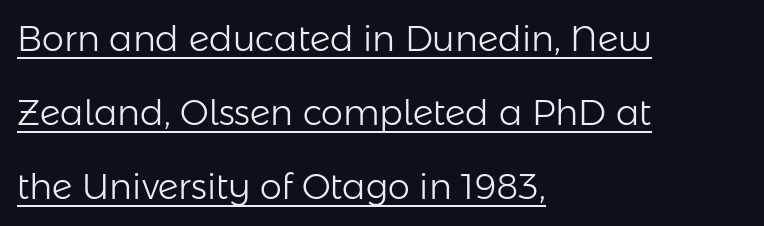
Q: Is the text bold? A: No.
Q: Is the text italic (slanted)? A: No, it is upright.
Q: Is the typeface a serif or a sans-serif typeface? A: Sans-serif.
Q: Is the text underlined? A: Yes.
Q: How is the paragraph aligned? A: Left-aligned.
Q: Is the spacing between letters normal or unusually wide? A: Normal.
Q: Is the spacing between lines tight, normal or loose? A: Loose.
Q: Width (condensed, normal, or wide)? A: Normal.
Q: Stroke contrast? A: Low.
Q: x-height? A: Medium.
Q: Monospaced? A: No.
